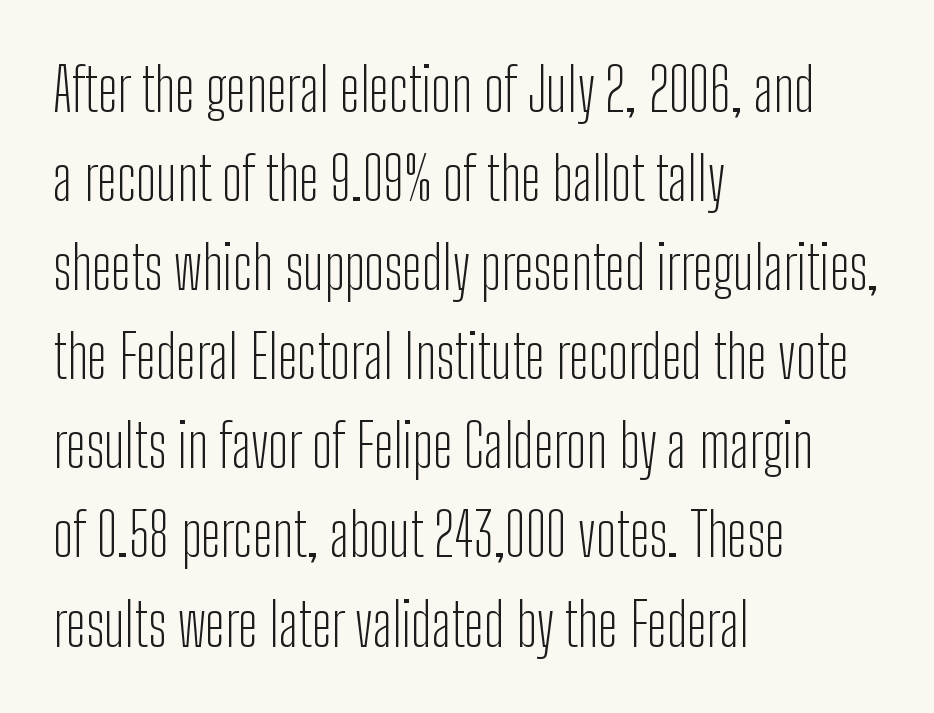
Q: Is the text bold? A: No.
Q: Is the text italic (slanted)? A: No, it is upright.
Q: Is the typeface a serif or a sans-serif typeface? A: Sans-serif.
Q: Is the text underlined? A: No.
Q: How is the paragraph aligned? A: Left-aligned.
Q: Is the spacing between letters normal or unusually wide? A: Normal.
Q: Is the spacing between lines tight, normal or loose? A: Normal.
Q: Width (condensed, normal, or wide)? A: Condensed.
Q: Stroke contrast? A: Low.
Q: x-height? A: Medium.
Q: Monospaced? A: No.
